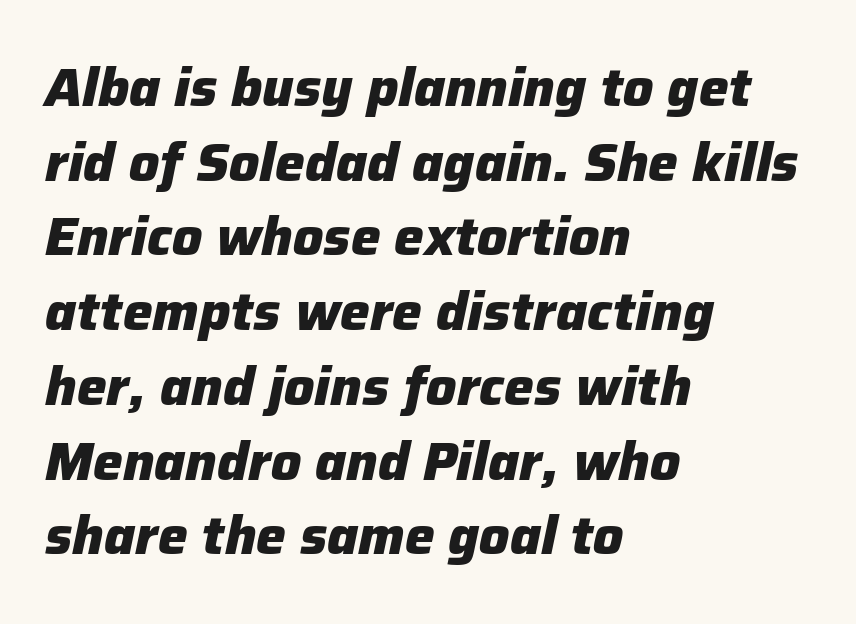
The image shows 53 px heavy type, italic (leaning right); set left-aligned, normal line spacing (1.41x), normal letter spacing, not underlined; low stroke contrast and a medium x-height.
